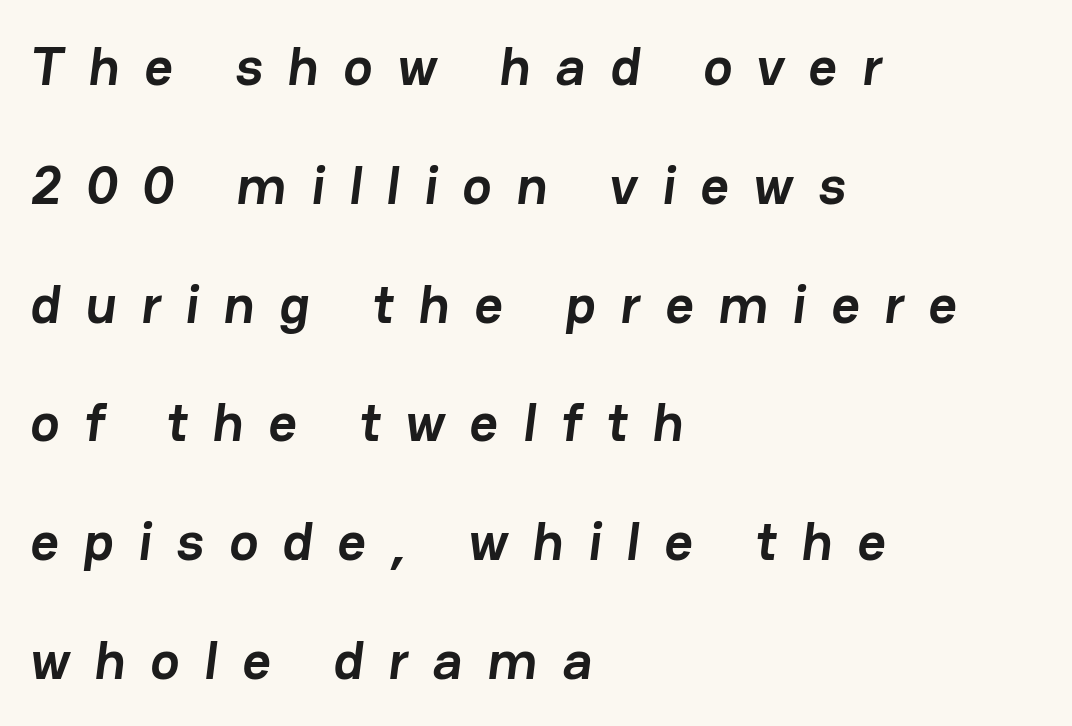
{"serif": "no", "bold": "yes", "weight": "semibold", "width": "normal", "stroke_contrast": "low", "x_height": "medium", "monospaced": "no", "underline": "no", "align": "left", "line_spacing": "loose", "line_spacing_ratio": 2.16, "letter_spacing": "wide", "letter_spacing_em": 0.45, "glyph_px": 55}
